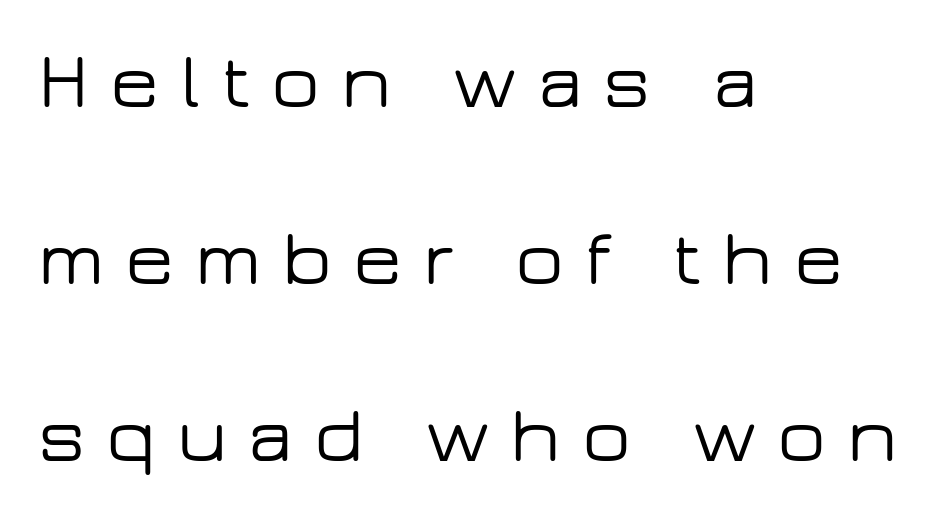
Q: Is the text italic (slanted)? A: No, it is upright.
Q: Is the typeface a serif or a sans-serif typeface? A: Sans-serif.
Q: Is the text underlined? A: No.
Q: How is the paragraph aligned? A: Left-aligned.
Q: Is the spacing between letters normal or unusually wide? A: Unusually wide.
Q: Is the spacing between lines tight, normal or loose? A: Loose.
Q: Width (condensed, normal, or wide)? A: Wide.
Q: Stroke contrast? A: Low.
Q: x-height? A: Medium.
Q: Monospaced? A: No.
